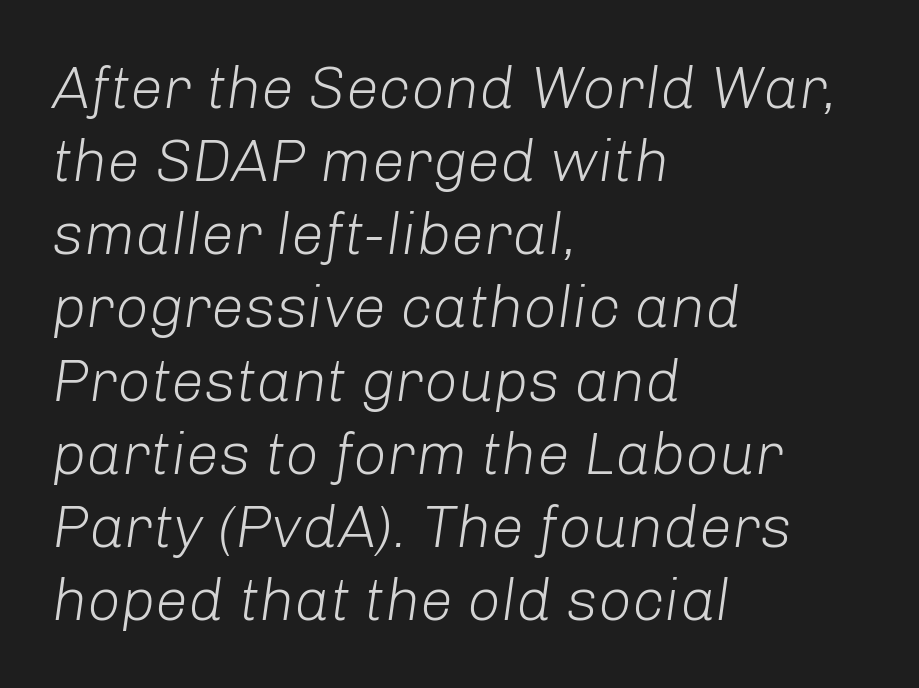
The passage shown is not bold in any degree. Is the letter spacing exaggerated? No — it looks like the ordinary default. The setting favours the left margin, as ordinary paragraphs usually do. The text carries the slant typical of an italic or oblique font. The passage shown is typed in a proportional face where columns would drift.
